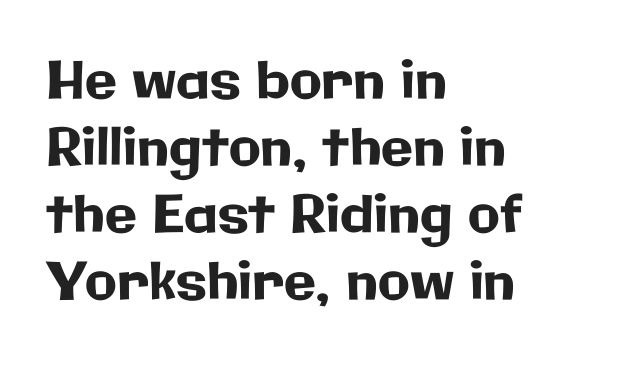
The image shows 52 px sans-serif type, upright; set left-aligned, normal line spacing (1.29x), normal letter spacing, not underlined; low stroke contrast and a medium x-height.
